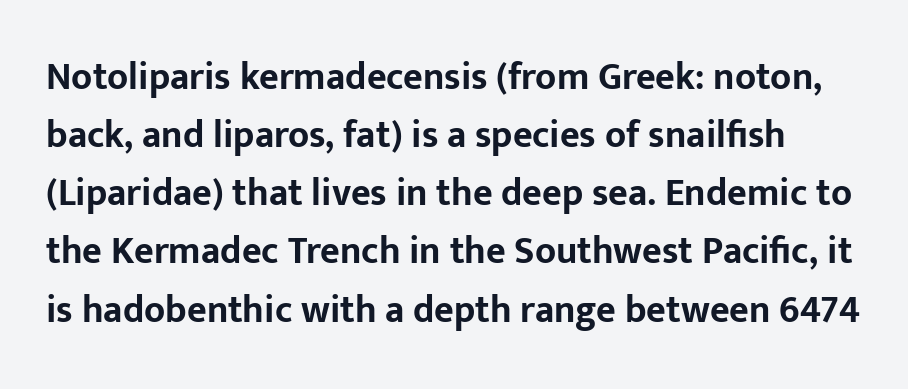
{"serif": "no", "italic": "no", "bold": "yes", "weight": "bold", "width": "normal", "stroke_contrast": "low", "x_height": "medium", "monospaced": "no", "underline": "no", "line_spacing": "normal", "line_spacing_ratio": 1.53, "letter_spacing": "normal", "letter_spacing_em": 0.0, "glyph_px": 38}
